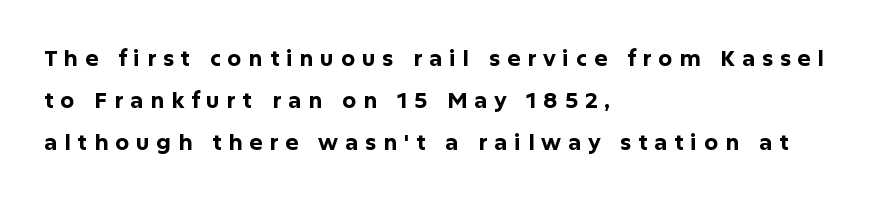
Q: Is the text bold? A: Yes.
Q: Is the text italic (slanted)? A: No, it is upright.
Q: Is the text underlined? A: No.
Q: How is the paragraph aligned? A: Left-aligned.
Q: Is the spacing between letters normal or unusually wide? A: Unusually wide.
Q: Is the spacing between lines tight, normal or loose? A: Loose.
